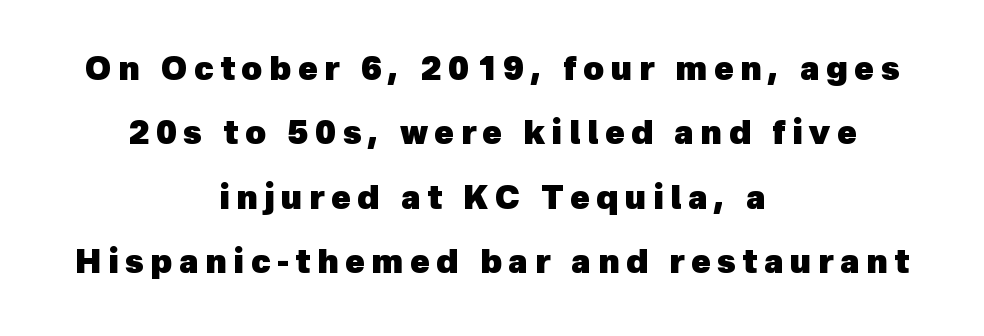
Q: Is the text bold? A: Yes.
Q: Is the typeface a serif or a sans-serif typeface? A: Sans-serif.
Q: Is the text underlined? A: No.
Q: How is the paragraph aligned? A: Centered.
Q: Is the spacing between letters normal or unusually wide? A: Unusually wide.
Q: Is the spacing between lines tight, normal or loose? A: Loose.
Q: Width (condensed, normal, or wide)? A: Normal.
Q: x-height? A: Medium.
Q: Monospaced? A: No.
